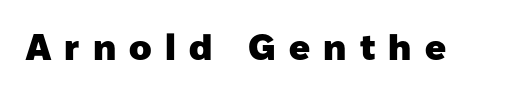
Q: Is the text bold? A: Yes.
Q: Is the text italic (slanted)? A: No, it is upright.
Q: Is the typeface a serif or a sans-serif typeface? A: Sans-serif.
Q: Is the text underlined? A: No.
Q: Is the spacing between letters normal or unusually wide? A: Unusually wide.
Q: Width (condensed, normal, or wide)? A: Normal.
Q: Stroke contrast? A: Low.
Q: x-height? A: Medium.
Q: Monospaced? A: No.
